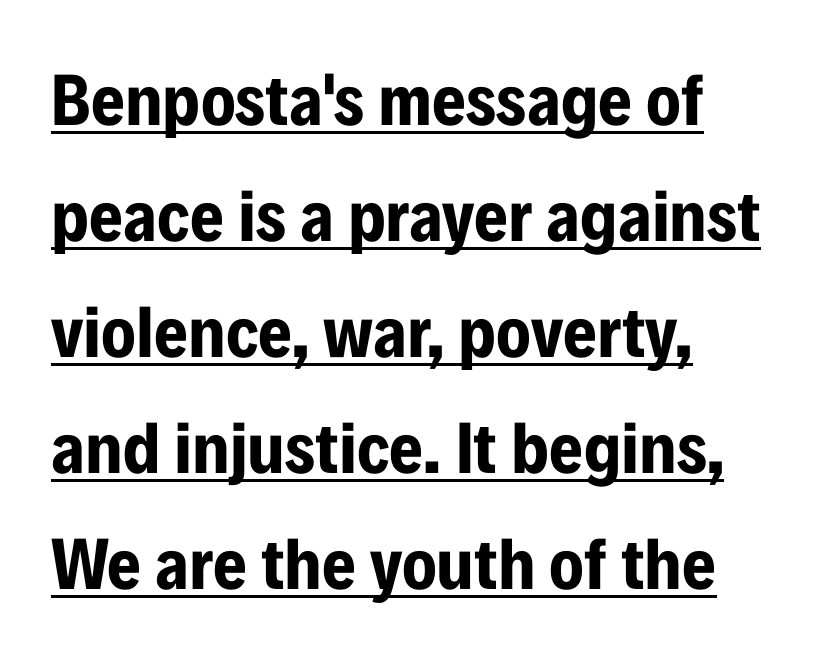
Q: Is the text bold? A: Yes.
Q: Is the text italic (slanted)? A: No, it is upright.
Q: Is the typeface a serif or a sans-serif typeface? A: Sans-serif.
Q: Is the text underlined? A: Yes.
Q: How is the paragraph aligned? A: Left-aligned.
Q: Is the spacing between letters normal or unusually wide? A: Normal.
Q: Is the spacing between lines tight, normal or loose? A: Normal.
Q: Width (condensed, normal, or wide)? A: Condensed.
Q: Stroke contrast? A: Low.
Q: x-height? A: Medium.
Q: Monospaced? A: No.
